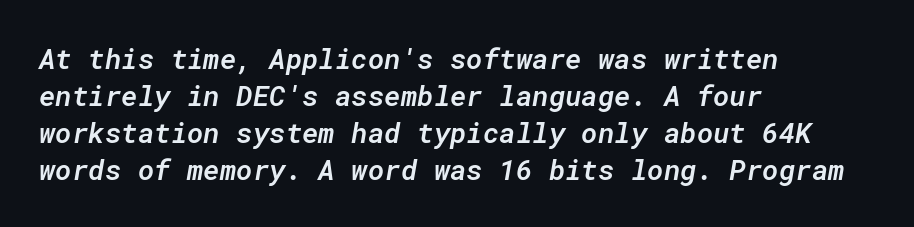
The image shows 28 px semibold type, italic (leaning right), monospaced; set left-aligned, normal line spacing (1.32x), normal letter spacing, not underlined; low stroke contrast and a medium x-height.
